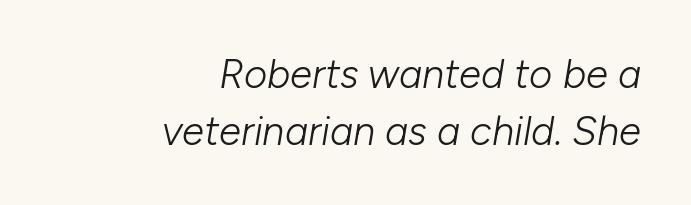
{"italic": "yes", "lean": "right", "slant_degrees": 10, "bold": "no", "weight": "light", "width": "normal", "stroke_contrast": "low", "x_height": "medium", "monospaced": "no", "underline": "no", "align": "right", "line_spacing": "normal", "line_spacing_ratio": 1.42, "letter_spacing": "normal", "letter_spacing_em": 0.0, "glyph_px": 40}
